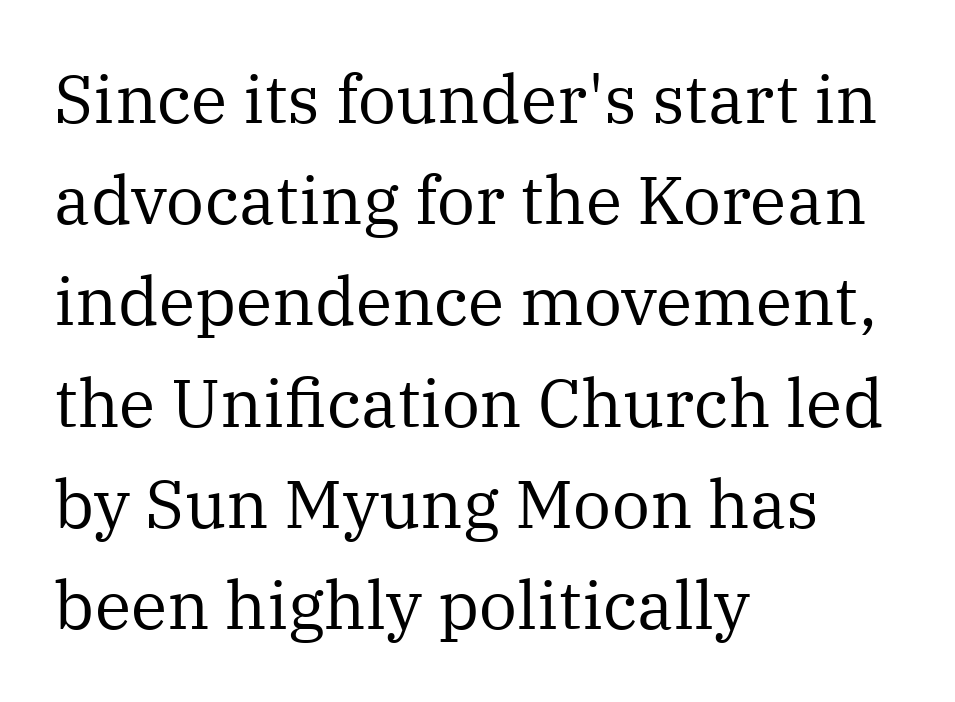
Q: Is the text bold? A: No.
Q: Is the text italic (slanted)? A: No, it is upright.
Q: Is the typeface a serif or a sans-serif typeface? A: Serif.
Q: Is the text underlined? A: No.
Q: How is the paragraph aligned? A: Left-aligned.
Q: Is the spacing between letters normal or unusually wide? A: Normal.
Q: Is the spacing between lines tight, normal or loose? A: Normal.
Q: Width (condensed, normal, or wide)? A: Normal.
Q: Stroke contrast? A: Medium.
Q: x-height? A: Medium.
Q: Monospaced? A: No.
